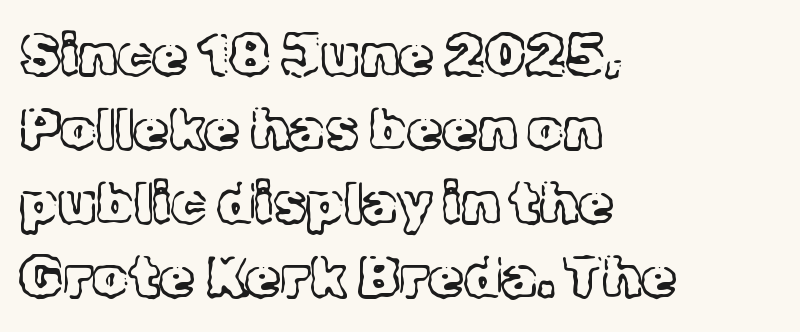
Varying glyph widths throughout — classic text-font behaviour. The space directly below the letters is spotless. If you drew a ruler down the left edge, every line would touch it. Standard letterfit; no display-style spreading of the glyphs. The lettering holds an erect, upright posture throughout.
